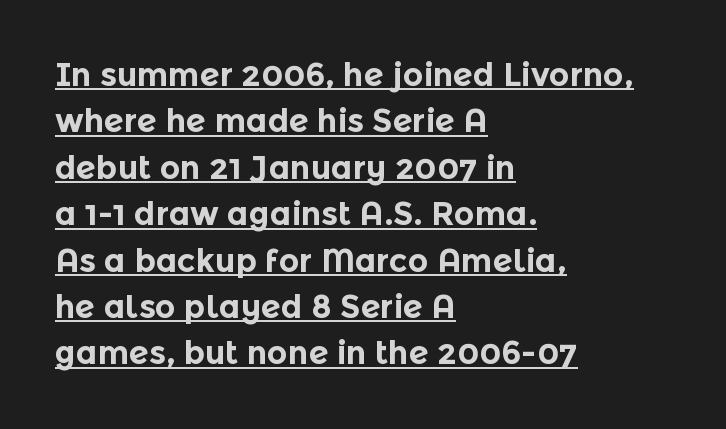
Q: Is the text bold? A: Yes.
Q: Is the text italic (slanted)? A: No, it is upright.
Q: Is the typeface a serif or a sans-serif typeface? A: Sans-serif.
Q: Is the text underlined? A: Yes.
Q: How is the paragraph aligned? A: Left-aligned.
Q: Is the spacing between letters normal or unusually wide? A: Normal.
Q: Is the spacing between lines tight, normal or loose? A: Normal.
Q: Width (condensed, normal, or wide)? A: Normal.
Q: x-height? A: Medium.
Q: Monospaced? A: No.
